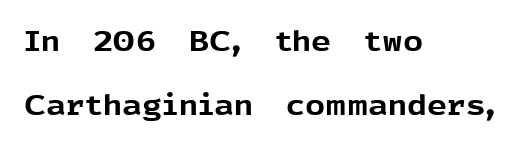
The image shows 28 px bold sans-serif type, upright; set left-aligned, loose line spacing (2.3x), normal letter spacing, not underlined; a medium x-height.
